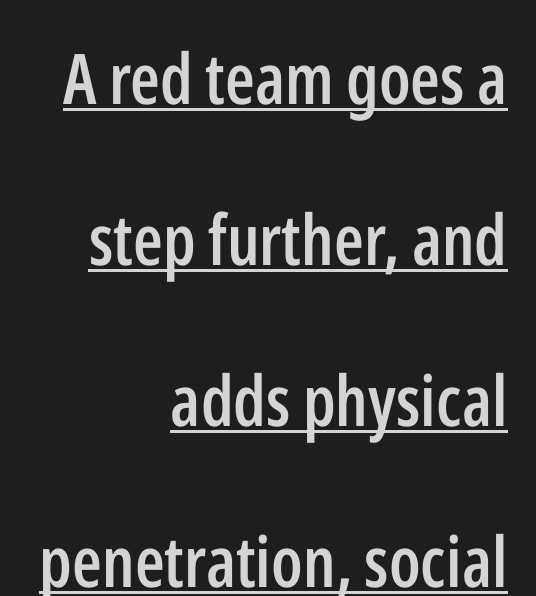
The image shows 70 px semibold, condensed sans-serif type, upright; set right-aligned, loose line spacing (2.3x), normal letter spacing, underlined; low stroke contrast and a medium x-height.
